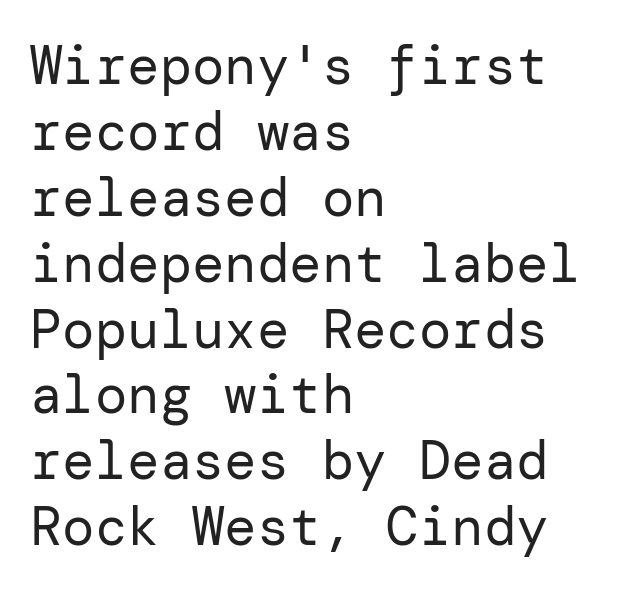
Q: Is the text bold? A: No.
Q: Is the text italic (slanted)? A: No, it is upright.
Q: Is the typeface a serif or a sans-serif typeface? A: Sans-serif.
Q: Is the text underlined? A: No.
Q: How is the paragraph aligned? A: Left-aligned.
Q: Is the spacing between letters normal or unusually wide? A: Normal.
Q: Width (condensed, normal, or wide)? A: Normal.
Q: Stroke contrast? A: Low.
Q: x-height? A: Medium.
